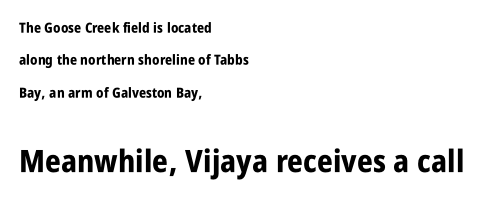
Q: Is the text bold? A: Yes.
Q: Is the text italic (slanted)? A: No, it is upright.
Q: Is the typeface a serif or a sans-serif typeface? A: Sans-serif.
Q: Is the text underlined? A: No.
Q: How is the paragraph aligned? A: Left-aligned.
Q: Is the spacing between letters normal or unusually wide? A: Normal.
Q: Is the spacing between lines tight, normal or loose? A: Loose.
Q: Which block of text is set in a larger size, the first (top) or the second (bottom)? A: The second (bottom) one.
Q: Width (condensed, normal, or wide)? A: Condensed.
Q: Stroke contrast? A: Low.
Q: x-height? A: Large.
Q: Monospaced? A: No.
